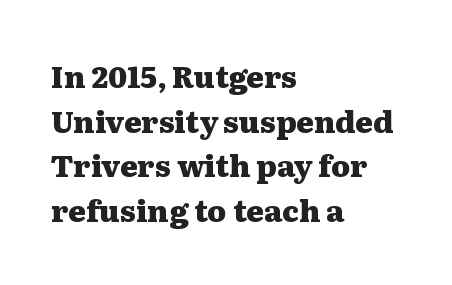
The area under the type is left untouched. This rendering leaves character spacing at its baseline value. A typesetter would call this proportional, since set widths differ per character. Each new line begins a customary step beneath the previous one.
